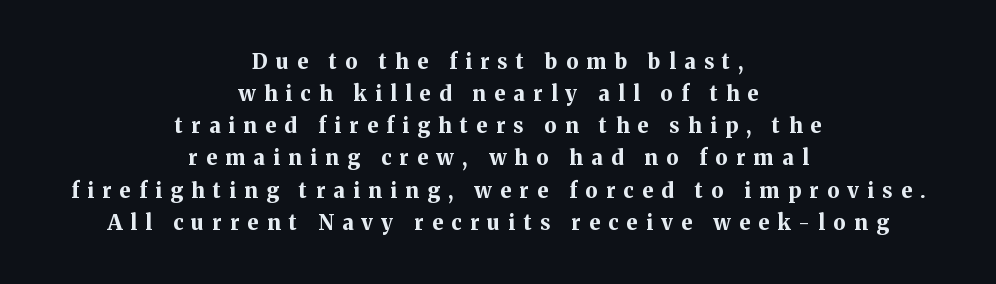
{"italic": "no", "bold": "yes", "underline": "no", "align": "center", "line_spacing": "normal", "line_spacing_ratio": 1.53, "letter_spacing": "wide", "letter_spacing_em": 0.4, "glyph_px": 21}
